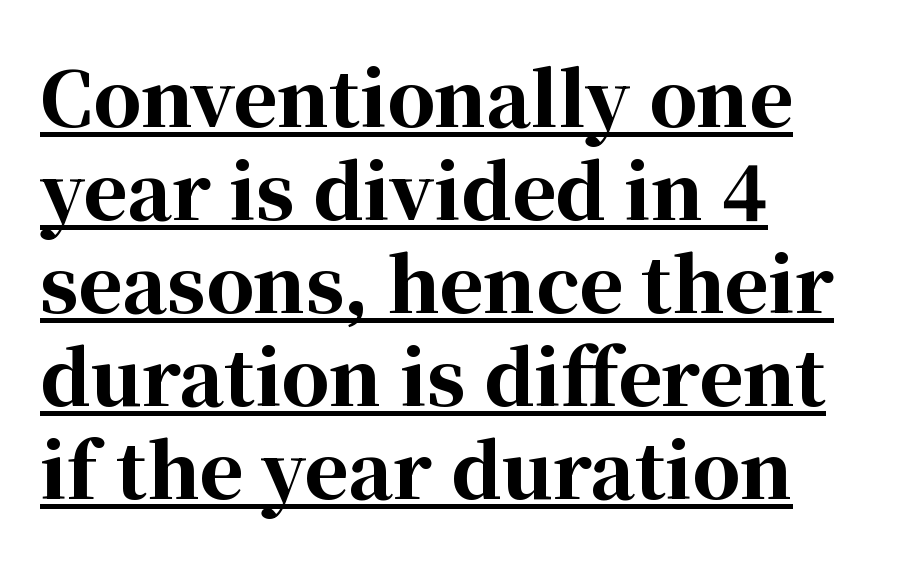
Q: Is the text bold? A: Yes.
Q: Is the text italic (slanted)? A: No, it is upright.
Q: Is the typeface a serif or a sans-serif typeface? A: Serif.
Q: Is the text underlined? A: Yes.
Q: How is the paragraph aligned? A: Left-aligned.
Q: Is the spacing between letters normal or unusually wide? A: Normal.
Q: Width (condensed, normal, or wide)? A: Normal.
Q: Stroke contrast? A: High.
Q: x-height? A: Medium.
Q: Monospaced? A: No.
